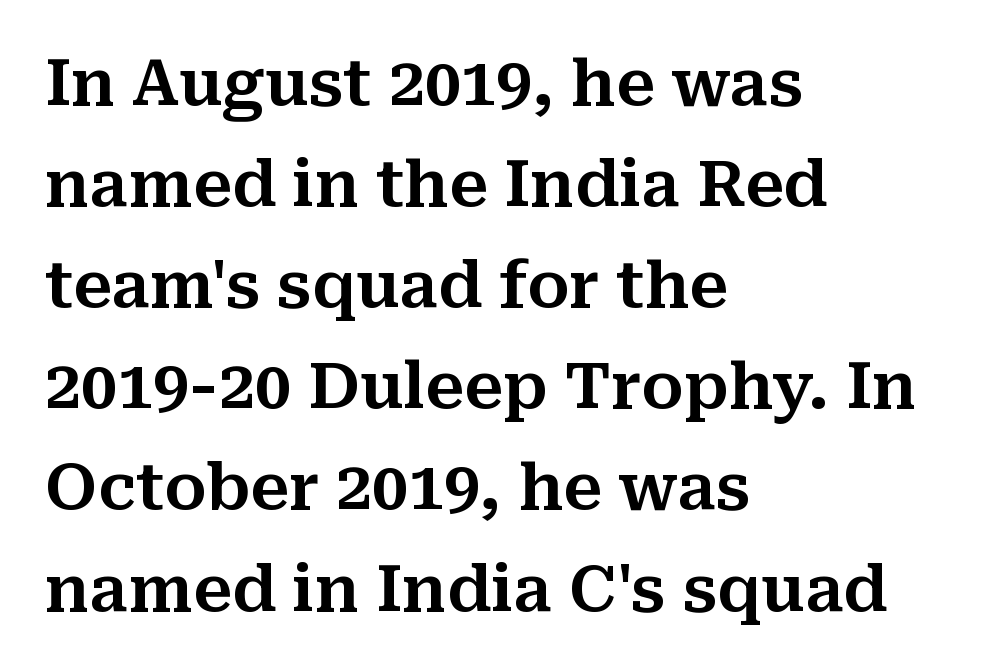
{"serif": "yes", "italic": "no", "width": "normal", "stroke_contrast": "medium", "x_height": "medium", "monospaced": "no", "underline": "no", "align": "left", "line_spacing": "normal", "line_spacing_ratio": 1.58, "letter_spacing": "normal", "letter_spacing_em": 0.0, "glyph_px": 64}
